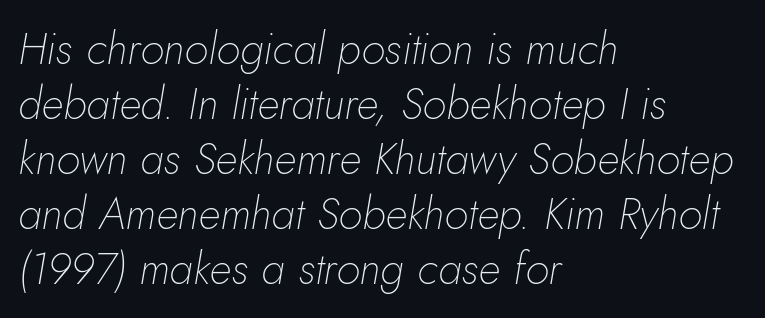
Quick note: italic. The face used here is proportionally spaced, like ordinary book or web type. Descenders are the only things crossing below the line. Think standard paragraph weight, or any step lighter than that. Honestly, the row spacing looks completely unremarkable. A student would call this left alignment; a typographer would say flush left, rag right.
